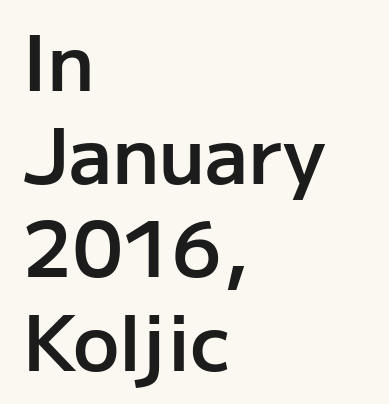
The rendering uses natural spacing where letterforms have individual widths. This is the in-between weight designers call semibold or demi. Nothing unusual about the tracking: characters are spaced as the font intends. This sample is left-justified, so line endings fall wherever the words run out. Nothing sits at the stroke ends, so this counts as sans-serif. The letters stand upright; this is a roman face.
